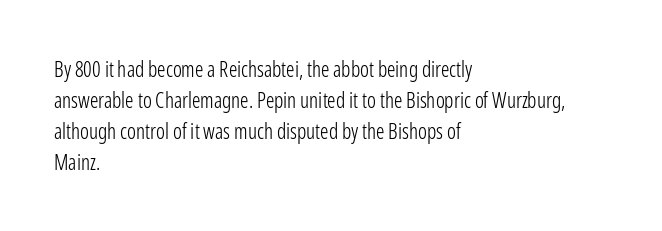
The image shows 21 px text type, upright; set left-aligned, normal line spacing (1.47x), normal letter spacing, not underlined.
